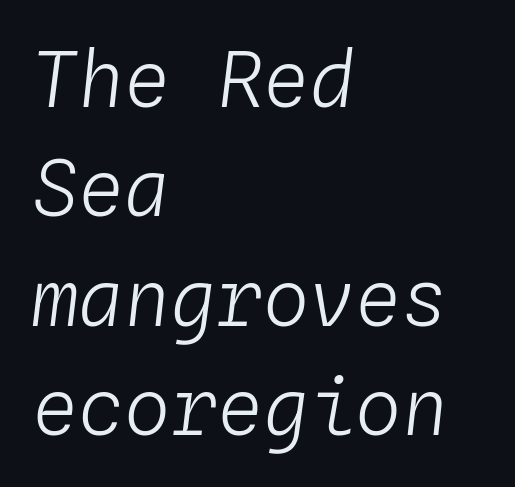
The image shows 77 px light type, italic (leaning right), monospaced; set left-aligned, normal line spacing (1.42x), normal letter spacing, not underlined; low stroke contrast and a medium x-height.
